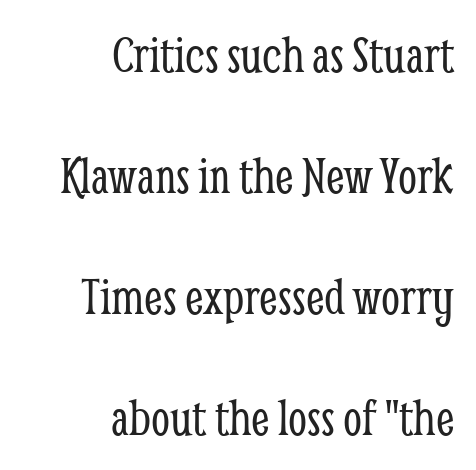
{"serif": "yes", "italic": "no", "bold": "no", "weight": "light", "width": "condensed", "stroke_contrast": "low", "x_height": "medium", "monospaced": "no", "underline": "no", "align": "right", "line_spacing": "loose", "line_spacing_ratio": 2.24, "letter_spacing": "normal", "letter_spacing_em": 0.0, "glyph_px": 54}
